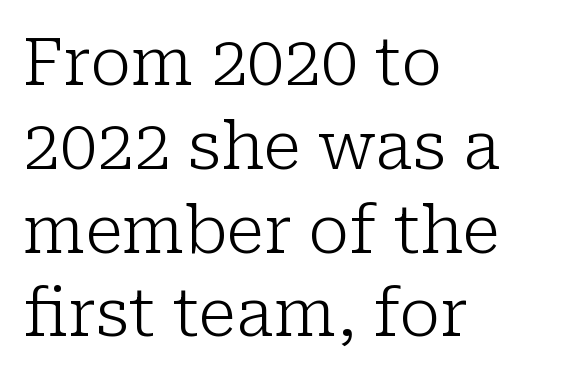
{"serif": "yes", "italic": "no", "bold": "no", "weight": "light", "width": "normal", "stroke_contrast": "low", "x_height": "medium", "monospaced": "no", "underline": "no", "align": "left", "line_spacing": "normal", "line_spacing_ratio": 1.27, "letter_spacing": "normal", "letter_spacing_em": 0.0, "glyph_px": 66}
